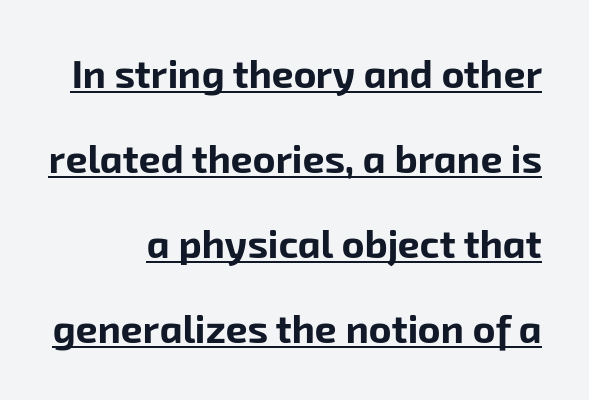
{"serif": "no", "bold": "yes", "weight": "bold", "width": "normal", "stroke_contrast": "low", "x_height": "medium", "monospaced": "no", "underline": "yes", "align": "right", "line_spacing": "loose", "line_spacing_ratio": 2.18, "letter_spacing": "normal", "letter_spacing_em": 0.0, "glyph_px": 39}
